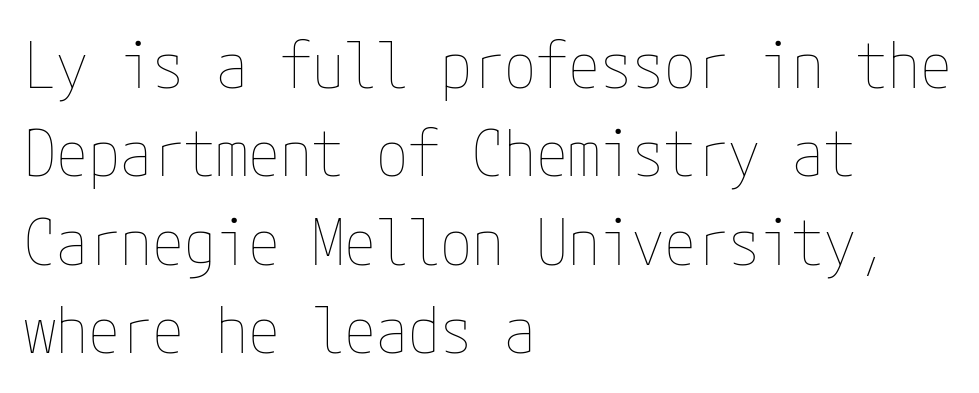
{"italic": "no", "bold": "no", "weight": "thin", "width": "condensed", "stroke_contrast": "low", "x_height": "medium", "underline": "no", "align": "left", "line_spacing": "normal", "line_spacing_ratio": 1.38, "letter_spacing": "normal", "letter_spacing_em": 0.0, "glyph_px": 64}
